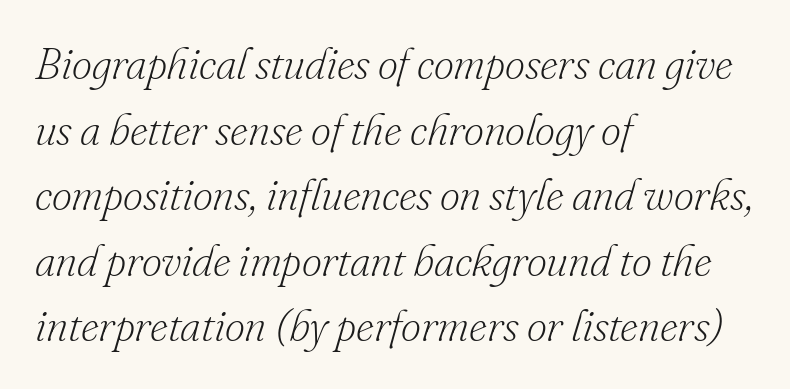
The image shows 44 px light serif type, italic (leaning right); set left-aligned, normal line spacing (1.49x), normal letter spacing, not underlined; low stroke contrast and a small x-height.
